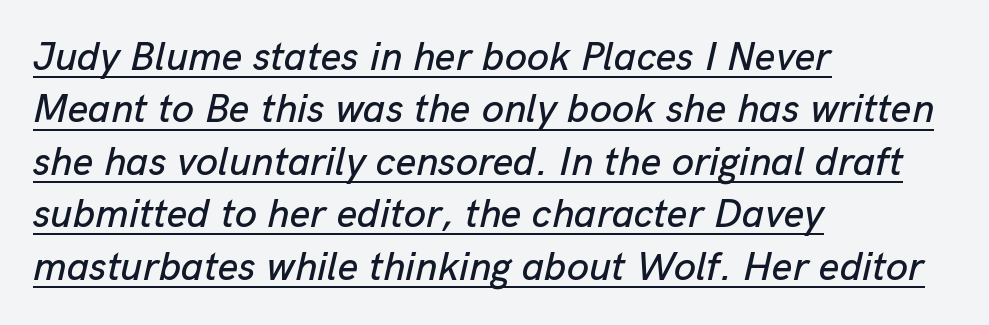
The image shows 40 px text type, italic (leaning right); set left-aligned, normal line spacing (1.31x), normal letter spacing, underlined; low stroke contrast and a medium x-height.
